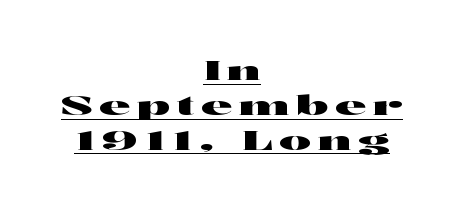
{"italic": "no", "underline": "yes", "align": "center", "line_spacing": "normal", "line_spacing_ratio": 1.29, "letter_spacing": "wide", "letter_spacing_em": 0.24, "glyph_px": 27}
